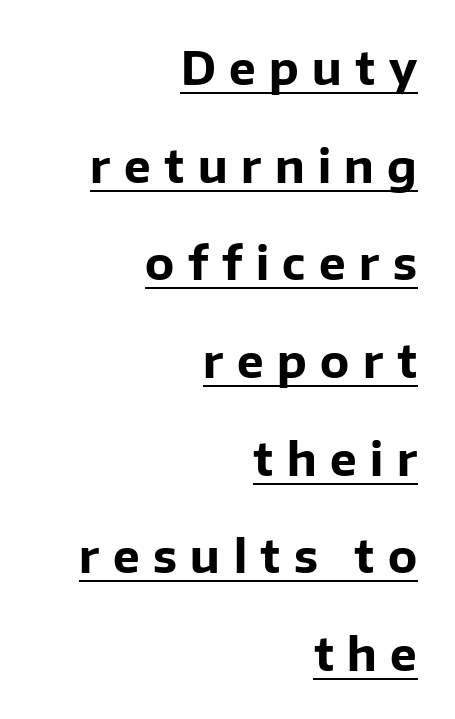
The image shows 45 px bold sans-serif type, upright; set right-aligned, loose line spacing (2.17x), unusually wide letter spacing (+0.3 em), underlined; low stroke contrast and a medium x-height.
